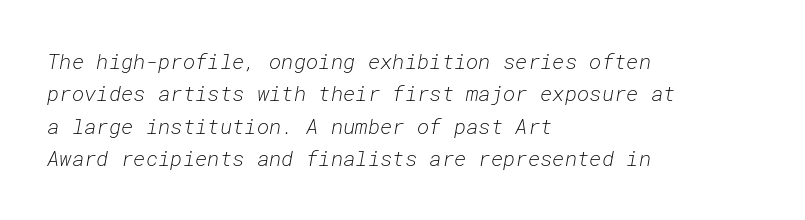
Q: Is the text bold? A: No.
Q: Is the text italic (slanted)? A: Yes, it leans right by about 10 degrees.
Q: Is the text underlined? A: No.
Q: How is the paragraph aligned? A: Left-aligned.
Q: Is the spacing between letters normal or unusually wide? A: Normal.
Q: Is the spacing between lines tight, normal or loose? A: Normal.
